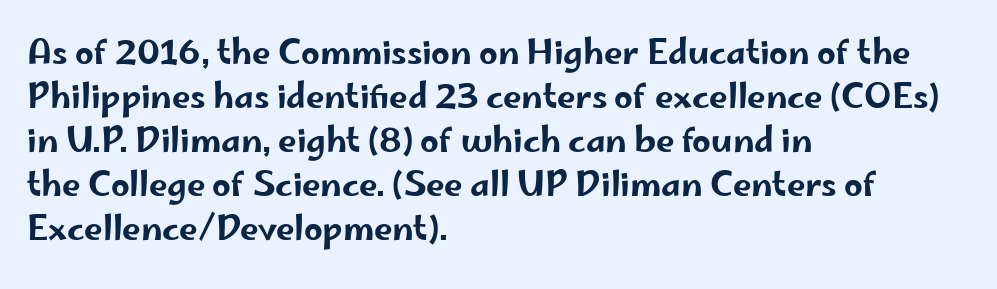
Q: Is the text italic (slanted)? A: No, it is upright.
Q: Is the typeface a serif or a sans-serif typeface? A: Sans-serif.
Q: Is the text underlined? A: No.
Q: How is the paragraph aligned? A: Left-aligned.
Q: Is the spacing between letters normal or unusually wide? A: Normal.
Q: Is the spacing between lines tight, normal or loose? A: Normal.
Q: Width (condensed, normal, or wide)? A: Wide.
Q: Stroke contrast? A: Low.
Q: x-height? A: Small.
Q: Monospaced? A: No.
